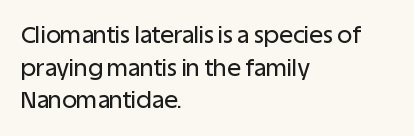
The image shows 23 px text type, upright; set left-aligned, normal line spacing (1.42x), normal letter spacing, not underlined.
